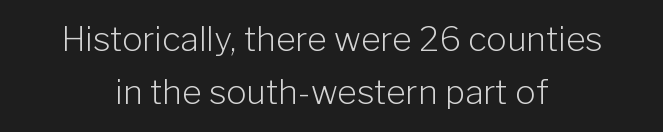
The image shows 34 px light sans-serif type, upright; set centered, normal line spacing (1.57x), normal letter spacing, not underlined; low stroke contrast and a medium x-height.
